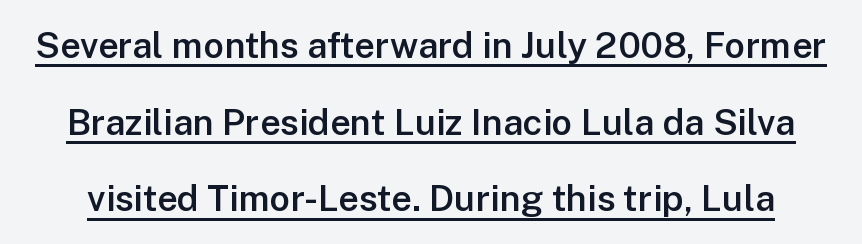
The image shows 36 px semibold sans-serif type, upright; set loose line spacing (2.13x), normal letter spacing, underlined; low stroke contrast and a medium x-height.
